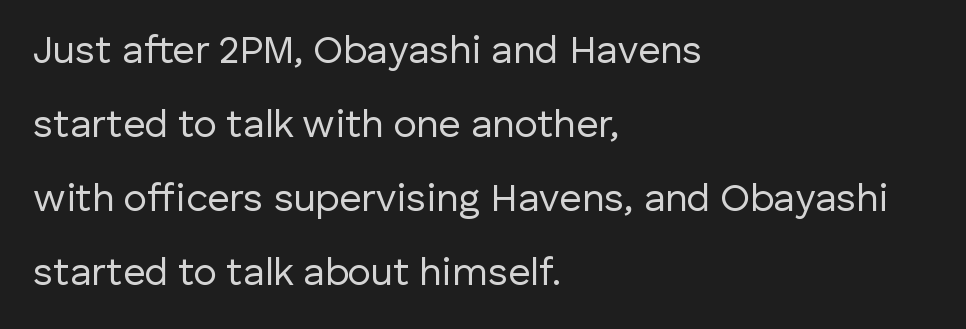
{"serif": "no", "italic": "no", "bold": "no", "weight": "regular", "width": "normal", "stroke_contrast": "low", "x_height": "medium", "monospaced": "no", "underline": "no", "align": "left", "line_spacing": "loose", "line_spacing_ratio": 1.9, "letter_spacing": "normal", "letter_spacing_em": 0.0, "glyph_px": 39}
